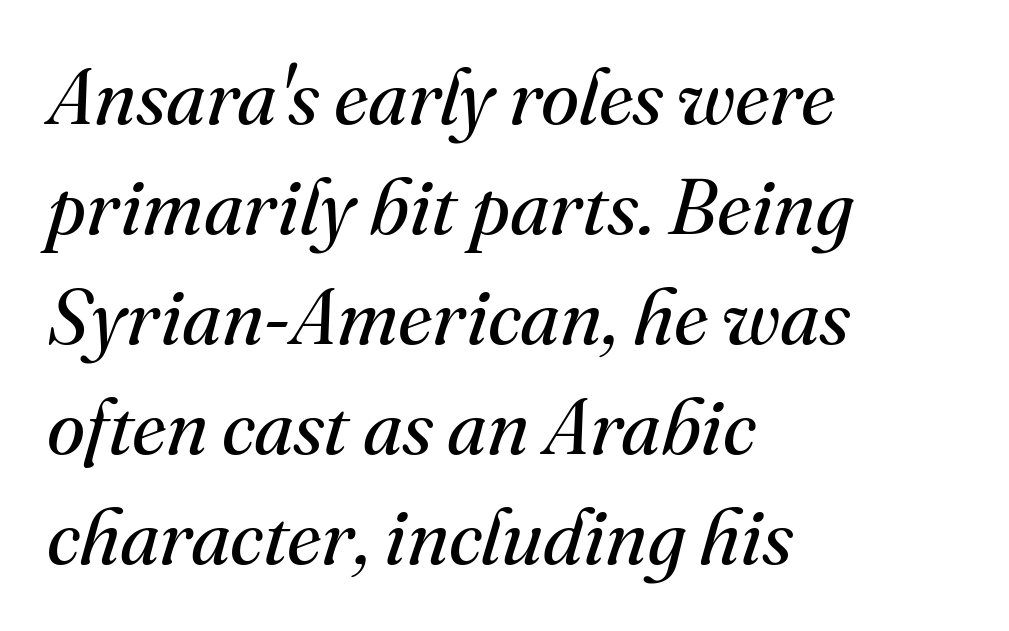
The image shows 78 px regular-weight serif type, italic (leaning right); set left-aligned, normal line spacing (1.41x), normal letter spacing, not underlined; medium stroke contrast and a small x-height.
